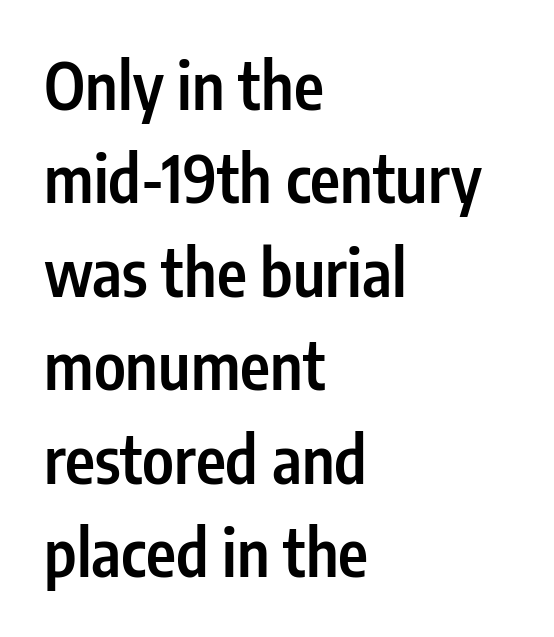
{"serif": "no", "italic": "no", "bold": "semi", "weight": "semibold", "width": "condensed", "stroke_contrast": "low", "x_height": "medium", "monospaced": "no", "underline": "no", "align": "left", "line_spacing": "normal", "line_spacing_ratio": 1.46, "letter_spacing": "normal", "letter_spacing_em": 0.0, "glyph_px": 64}
